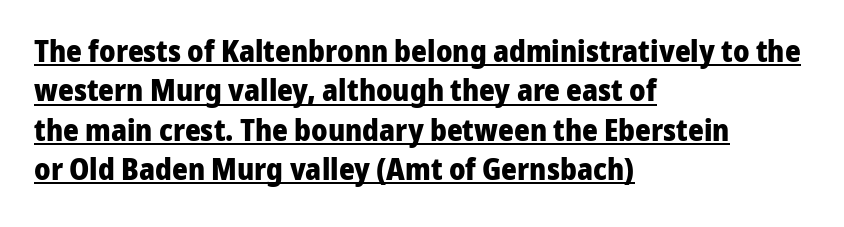
Q: Is the text bold? A: Yes.
Q: Is the text italic (slanted)? A: No, it is upright.
Q: Is the typeface a serif or a sans-serif typeface? A: Sans-serif.
Q: Is the text underlined? A: Yes.
Q: How is the paragraph aligned? A: Left-aligned.
Q: Is the spacing between letters normal or unusually wide? A: Normal.
Q: Is the spacing between lines tight, normal or loose? A: Normal.
Q: Width (condensed, normal, or wide)? A: Normal.
Q: Stroke contrast? A: Low.
Q: x-height? A: Medium.
Q: Monospaced? A: No.
